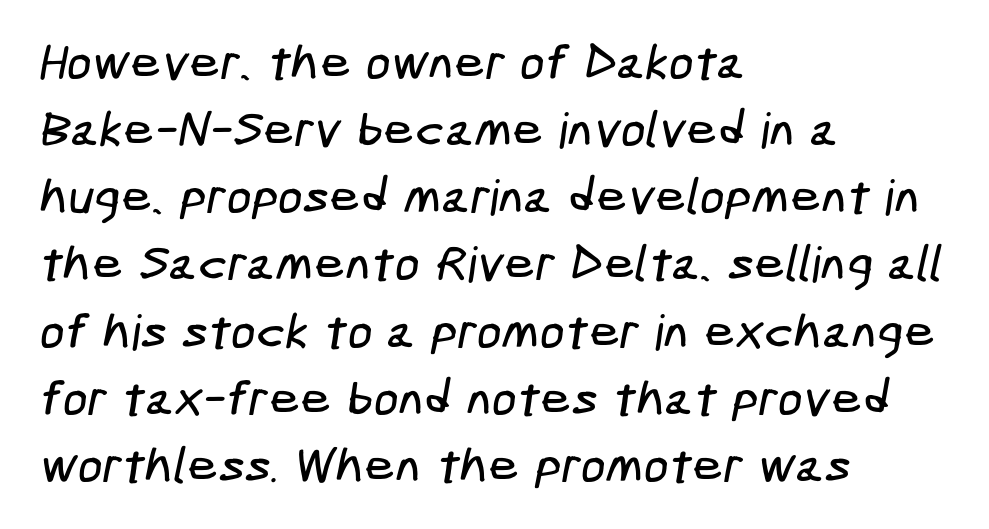
Q: Is the typeface a serif or a sans-serif typeface? A: Sans-serif.
Q: Is the text underlined? A: No.
Q: How is the paragraph aligned? A: Left-aligned.
Q: Is the spacing between letters normal or unusually wide? A: Normal.
Q: Is the spacing between lines tight, normal or loose? A: Normal.
Q: Width (condensed, normal, or wide)? A: Condensed.
Q: Stroke contrast? A: Low.
Q: x-height? A: Medium.
